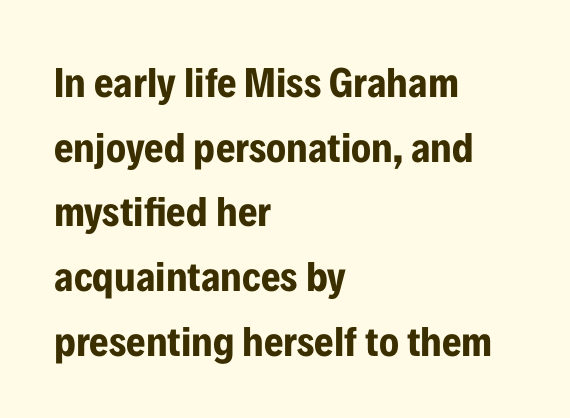
The image shows 42 px bold, condensed sans-serif type, upright; set left-aligned, normal line spacing (1.54x), normal letter spacing, not underlined; low stroke contrast and a medium x-height.
